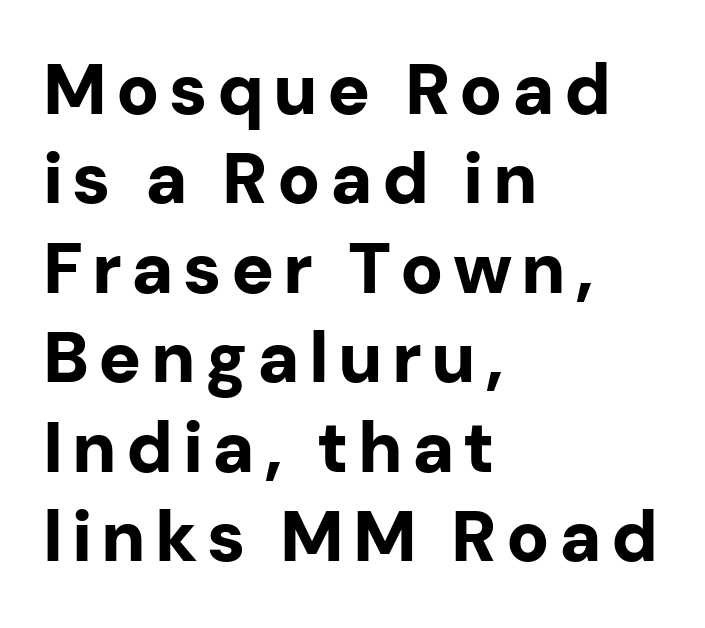
The image shows 71 px bold sans-serif type, upright; set left-aligned, normal line spacing (1.26x), not underlined; low stroke contrast and a medium x-height.
